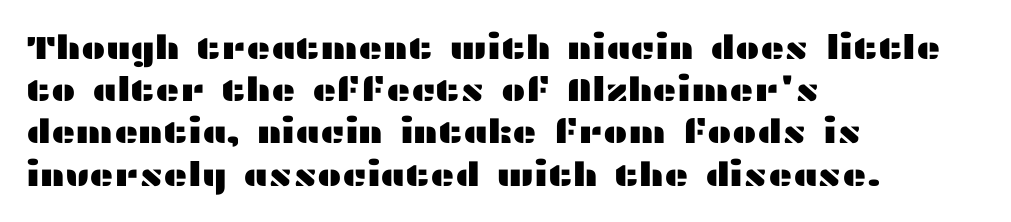
The vertical gap from one line to the next is medium. Does extra space separate the letters? No, they use regular spacing. No italicization has been applied; the sample stays upright. The rendering shows plain stroke endings on the letterforms — a sans-serif design. Descenders are the only things crossing below the line.
